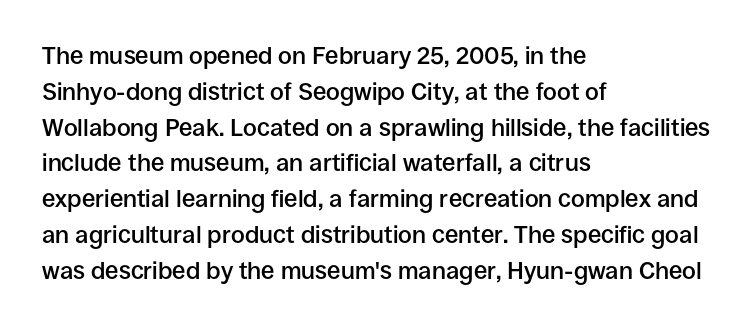
Q: Is the text bold? A: Semi-bold.
Q: Is the text italic (slanted)? A: No, it is upright.
Q: Is the text underlined? A: No.
Q: How is the paragraph aligned? A: Left-aligned.
Q: Is the spacing between letters normal or unusually wide? A: Normal.
Q: Is the spacing between lines tight, normal or loose? A: Normal.
